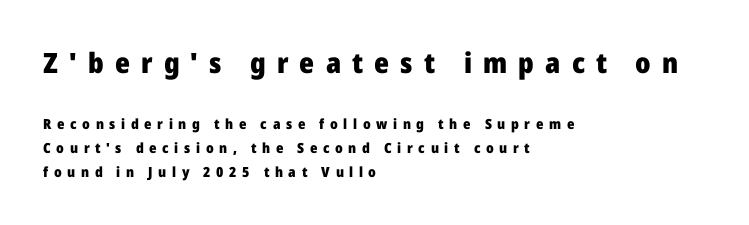
Nope, not italic — everything's standing straight. The initial chunk of copy outweighs the following chunk in type size. Heavy, bold letterforms. The face used here is rendered with a markedly widened letterfit. A clean baseline with only descenders dipping below it. Visually the block forms a straight wall on the left and a jagged coastline on the right.
